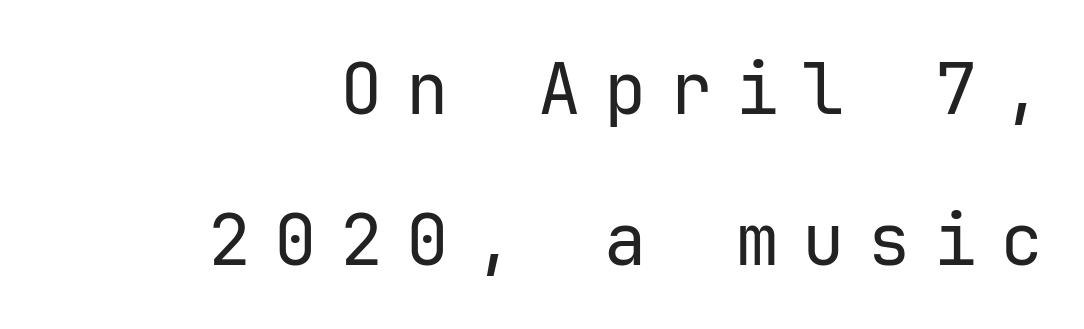
{"serif": "no", "italic": "no", "bold": "no", "weight": "regular", "width": "normal", "stroke_contrast": "low", "x_height": "medium", "monospaced": "yes", "underline": "no", "align": "right", "line_spacing": "loose", "line_spacing_ratio": 2.13, "letter_spacing": "wide", "letter_spacing_em": 0.33, "glyph_px": 71}
